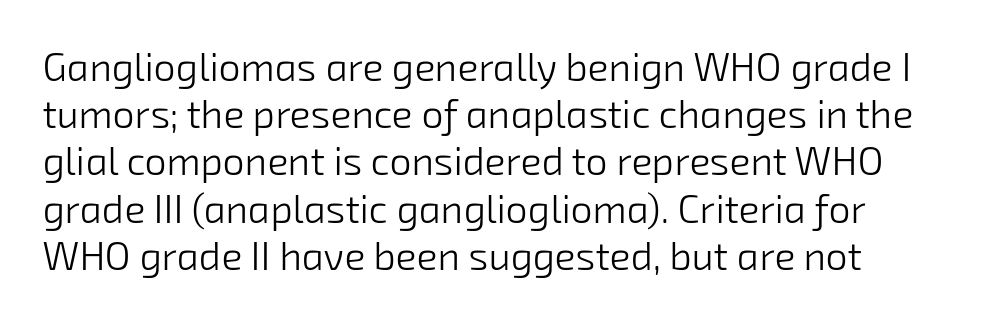
The image shows 39 px light sans-serif type; set line spacing 1.21x, normal letter spacing, not underlined; low stroke contrast and a medium x-height.
